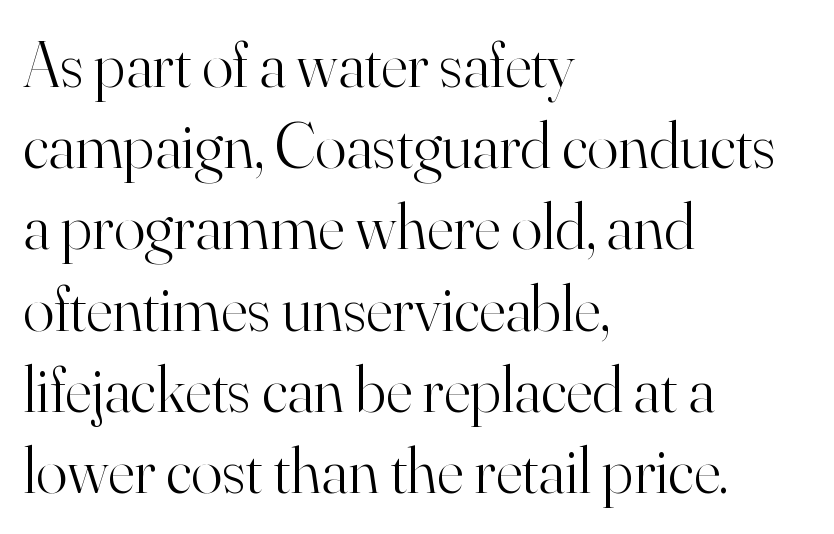
Q: Is the text bold? A: No.
Q: Is the text italic (slanted)? A: No, it is upright.
Q: Is the typeface a serif or a sans-serif typeface? A: Serif.
Q: Is the text underlined? A: No.
Q: How is the paragraph aligned? A: Left-aligned.
Q: Is the spacing between letters normal or unusually wide? A: Normal.
Q: Is the spacing between lines tight, normal or loose? A: Normal.
Q: Width (condensed, normal, or wide)? A: Normal.
Q: Stroke contrast? A: High.
Q: x-height? A: Small.
Q: Monospaced? A: No.
